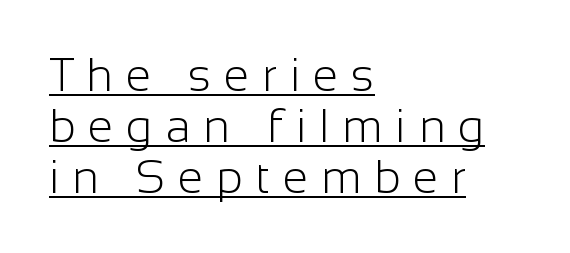
The image shows 46 px light sans-serif type, upright; set left-aligned, tight line spacing (1.11x), unusually wide letter spacing (+0.28 em), underlined; low stroke contrast and a medium x-height.
